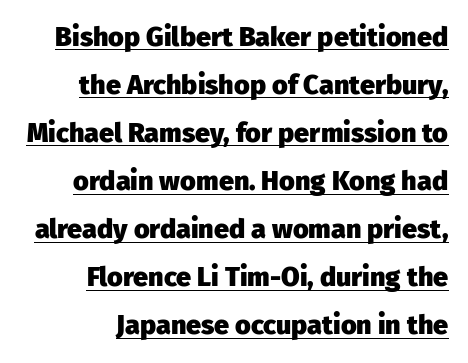
Upright lettering throughout. The sample's only ornament is a line tracing under the words. The rendering keeps characters at their native spacing. Casual observation: everything's shoved over to the right.
